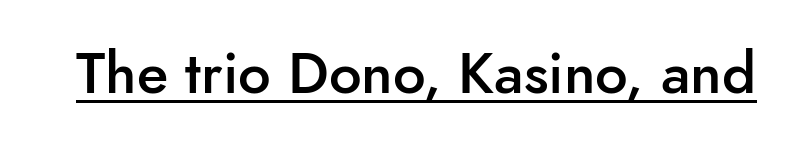
{"serif": "no", "italic": "no", "bold": "semi", "weight": "semibold", "width": "normal", "stroke_contrast": "low", "x_height": "small", "monospaced": "no", "underline": "yes", "letter_spacing": "normal", "letter_spacing_em": 0.0, "glyph_px": 58}
